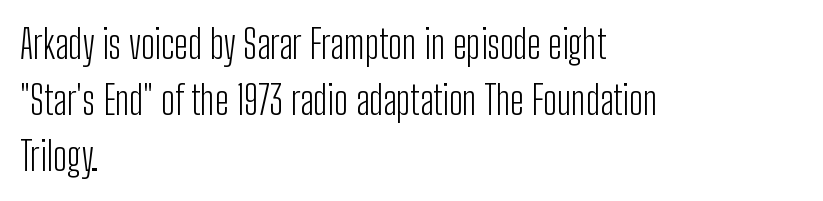
{"serif": "no", "italic": "no", "bold": "no", "weight": "light", "width": "condensed", "stroke_contrast": "low", "x_height": "medium", "monospaced": "no", "underline": "no", "align": "left", "line_spacing": "normal", "line_spacing_ratio": 1.44, "letter_spacing": "normal", "letter_spacing_em": 0.0, "glyph_px": 39}
